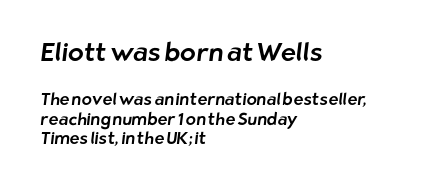
{"underline": "no", "align": "left", "line_spacing_ratio": 1.16, "letter_spacing": "normal", "letter_spacing_em": 0.0, "larger_block": "first", "size_ratio": 1.53, "glyph_px": 26}
